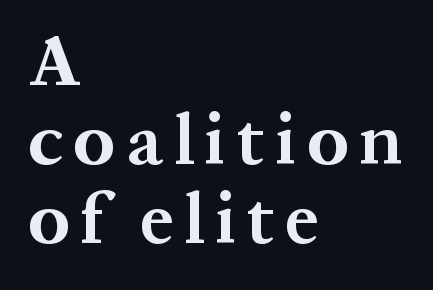
Q: Is the text bold? A: Yes.
Q: Is the text italic (slanted)? A: No, it is upright.
Q: Is the typeface a serif or a sans-serif typeface? A: Serif.
Q: Is the text underlined? A: No.
Q: How is the paragraph aligned? A: Left-aligned.
Q: Is the spacing between lines tight, normal or loose? A: Tight.
Q: Width (condensed, normal, or wide)? A: Normal.
Q: Stroke contrast? A: Medium.
Q: x-height? A: Medium.
Q: Monospaced? A: No.
